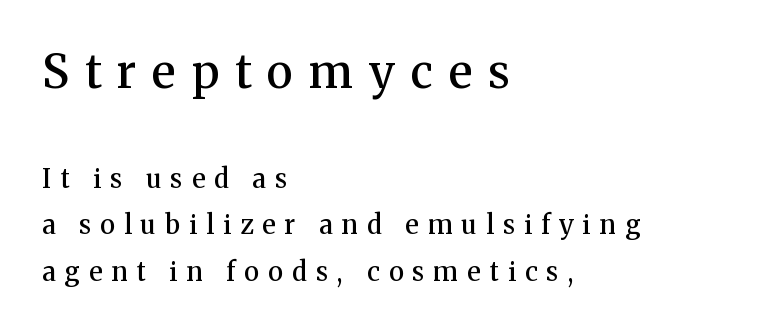
Q: Is the text bold? A: Semi-bold.
Q: Is the text italic (slanted)? A: No, it is upright.
Q: Is the typeface a serif or a sans-serif typeface? A: Serif.
Q: Is the text underlined? A: No.
Q: How is the paragraph aligned? A: Left-aligned.
Q: Is the spacing between letters normal or unusually wide? A: Unusually wide.
Q: Which block of text is set in a larger size, the first (top) or the second (bottom)? A: The first (top) one.
Q: Width (condensed, normal, or wide)? A: Normal.
Q: Stroke contrast? A: Medium.
Q: x-height? A: Medium.
Q: Monospaced? A: No.
